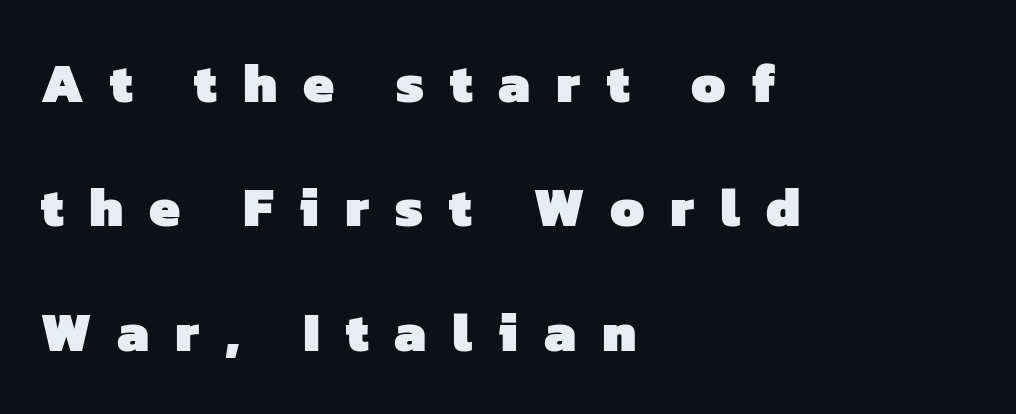
Q: Is the text bold? A: Yes.
Q: Is the typeface a serif or a sans-serif typeface? A: Sans-serif.
Q: Is the text underlined? A: No.
Q: How is the paragraph aligned? A: Left-aligned.
Q: Is the spacing between letters normal or unusually wide? A: Unusually wide.
Q: Is the spacing between lines tight, normal or loose? A: Loose.
Q: Width (condensed, normal, or wide)? A: Normal.
Q: Stroke contrast? A: Low.
Q: x-height? A: Medium.
Q: Monospaced? A: No.
